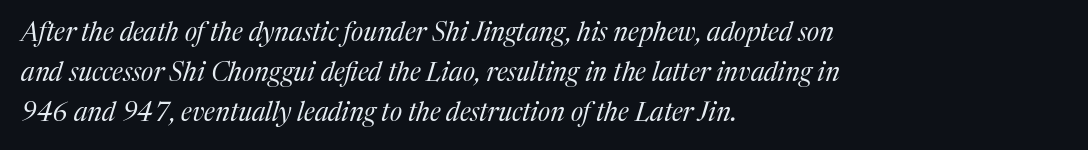
The image shows 26 px text type, italic (leaning right); set left-aligned, normal line spacing (1.54x), normal letter spacing, not underlined.
